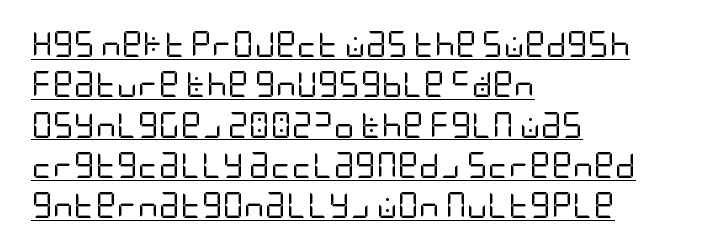
{"italic": "no", "bold": "no", "underline": "yes", "align": "left", "line_spacing": "normal", "line_spacing_ratio": 1.55, "letter_spacing": "normal", "letter_spacing_em": 0.0, "glyph_px": 26}
